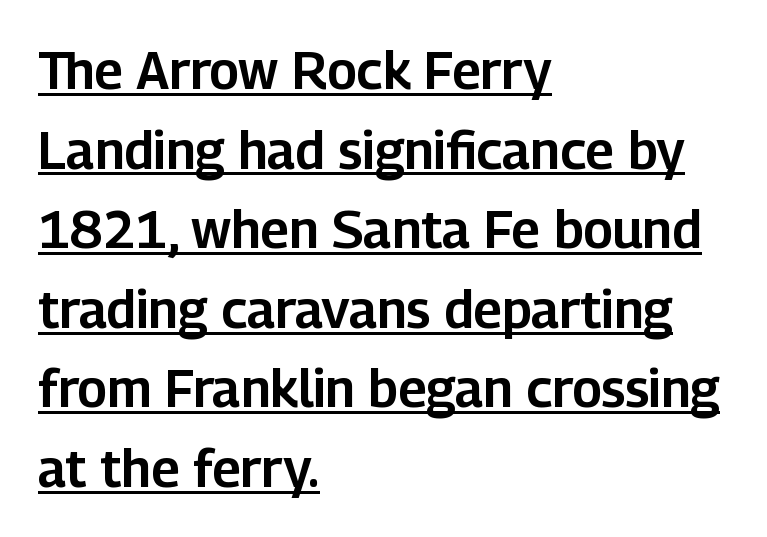
A normal amount of white space separates one row of letters from the next. The setting favours the left margin, as ordinary paragraphs usually do. The letterforms sit shoulder to shoulder at normal distance. The letters stand upright; this is a roman face. The passage shown is typeset with a sans-serif family. Each letter keeps its own natural width here, so spacing adapts to shape.
